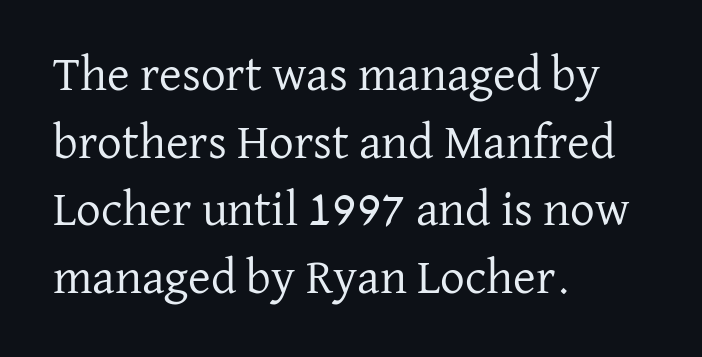
The text block is weighted toward the left margin, trailing off unevenly rightward. This is roman type, the default non-slanted kind. The tracking reads as untouched default to a designer's eye. Leading matches the norm, producing a regular column. The letters carry serifs — small finishing strokes at the ends of their stems.
